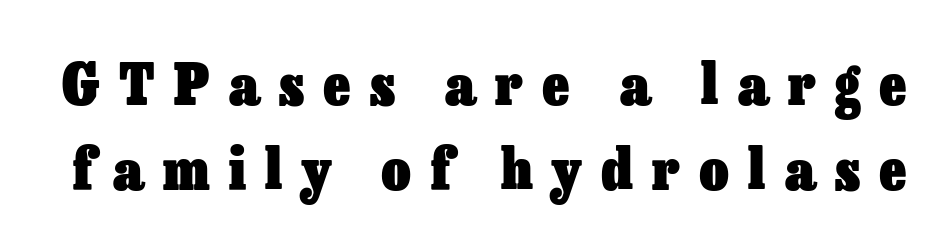
Q: Is the text bold? A: Yes.
Q: Is the text italic (slanted)? A: No, it is upright.
Q: Is the text underlined? A: No.
Q: Is the spacing between letters normal or unusually wide? A: Unusually wide.
Q: Is the spacing between lines tight, normal or loose? A: Normal.
Q: Width (condensed, normal, or wide)? A: Normal.
Q: Stroke contrast? A: Low.
Q: x-height? A: Medium.
Q: Monospaced? A: No.
